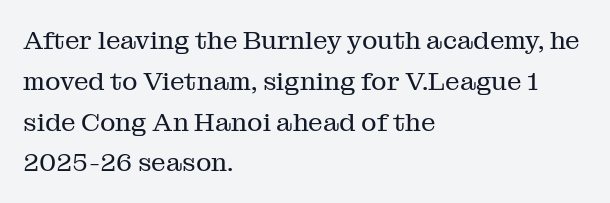
{"italic": "no", "bold": "no", "underline": "no", "align": "left", "line_spacing": "normal", "line_spacing_ratio": 1.57, "letter_spacing": "normal", "letter_spacing_em": 0.0, "glyph_px": 26}
